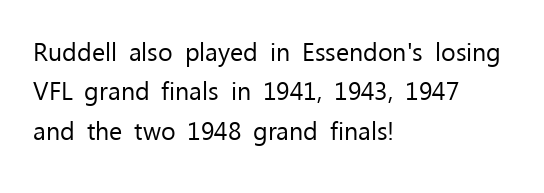
The image shows 25 px text type, upright; set left-aligned, normal line spacing (1.58x), normal letter spacing, not underlined.
